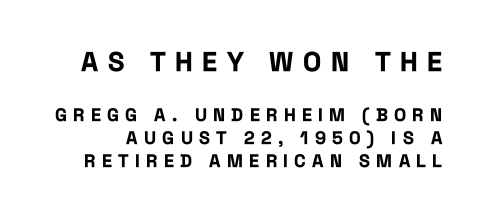
Q: Is the text bold? A: Yes.
Q: Is the text italic (slanted)? A: No, it is upright.
Q: Is the text underlined? A: No.
Q: Is the spacing between letters normal or unusually wide? A: Unusually wide.
Q: Is the spacing between lines tight, normal or loose? A: Normal.
Q: Which block of text is set in a larger size, the first (top) or the second (bottom)? A: The first (top) one.
